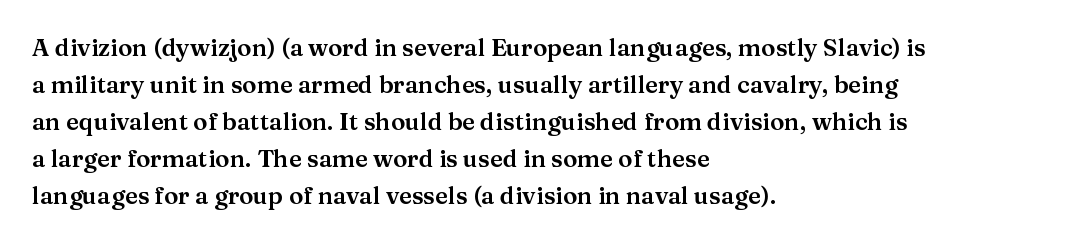
This is roman type, the default non-slanted kind. The lines in this sample share a left origin and differ only in where they stop. Glance below the letters and you will spot only blank space. The line-height multiplier appears to be the usual default. No extra tracking has been applied to these lines.
